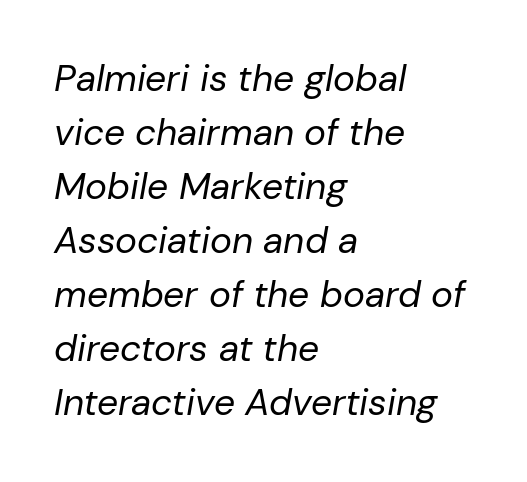
Q: Is the text bold? A: No.
Q: Is the text italic (slanted)? A: Yes, it leans right by about 10 degrees.
Q: Is the text underlined? A: No.
Q: How is the paragraph aligned? A: Left-aligned.
Q: Is the spacing between letters normal or unusually wide? A: Normal.
Q: Is the spacing between lines tight, normal or loose? A: Normal.
Q: Width (condensed, normal, or wide)? A: Normal.
Q: Stroke contrast? A: Low.
Q: x-height? A: Medium.
Q: Monospaced? A: No.
